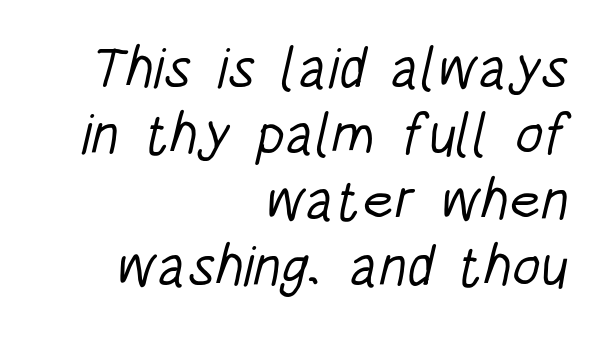
The image shows 57 px light, condensed sans-serif type; set right-aligned, line spacing 1.16x, normal letter spacing, not underlined; low stroke contrast and a large x-height.
